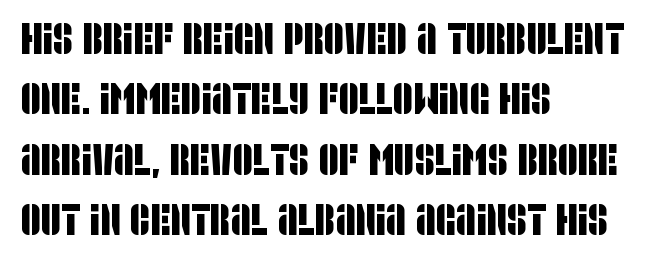
{"serif": "no", "width": "condensed", "stroke_contrast": "low", "x_height": "large", "monospaced": "no", "underline": "no", "align": "left", "line_spacing": "normal", "line_spacing_ratio": 1.37, "letter_spacing": "normal", "letter_spacing_em": 0.0, "glyph_px": 44}
